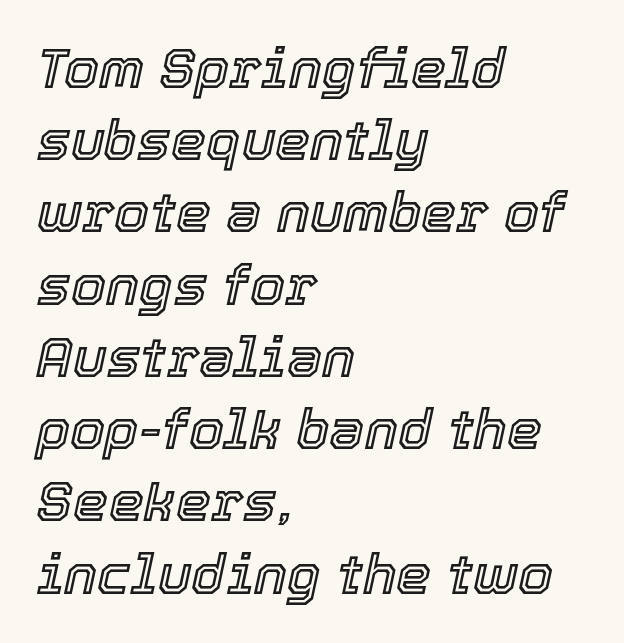
Regarding leading, the lines here are spaced in the standard way. Typeset ragged right — the left edge is the straight one. Slant detected: the letters are inclined. Here the designer chose a conventional face with non-uniform glyph widths. The strip under each line holds only bare page.
